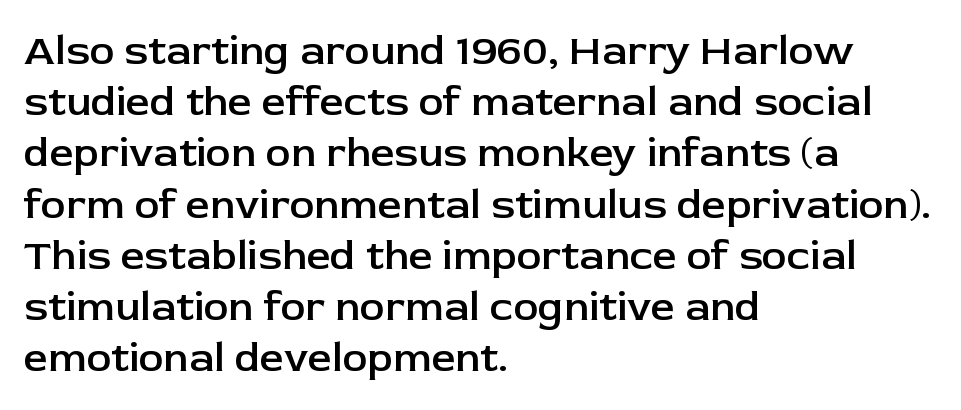
Heft: intermediate — a semibold. The passage shown is typed in a proportional face where columns would drift. These lines keep a tight, regular rhythm from letter to letter. This is roman type, the default non-slanted kind. Regarding serifs, this sample does without them. Each row of text sits above clean, open space.
